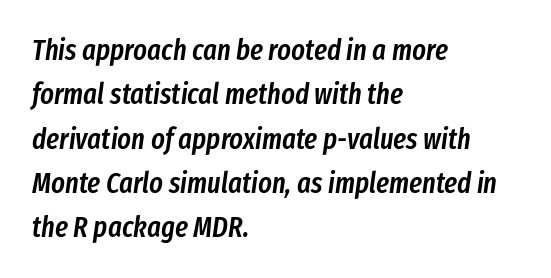
The image shows 29 px semibold, condensed type, italic (leaning right); set left-aligned, normal line spacing (1.53x), normal letter spacing, not underlined; low stroke contrast and a medium x-height.
